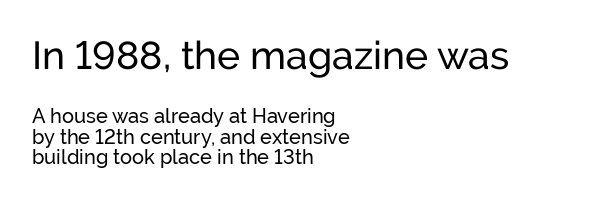
{"serif": "no", "italic": "no", "width": "normal", "stroke_contrast": "low", "x_height": "medium", "monospaced": "no", "underline": "no", "align": "left", "line_spacing": "tight", "line_spacing_ratio": 1.04, "letter_spacing": "normal", "letter_spacing_em": 0.0, "larger_block": "first", "size_ratio": 1.95, "glyph_px": 39}
